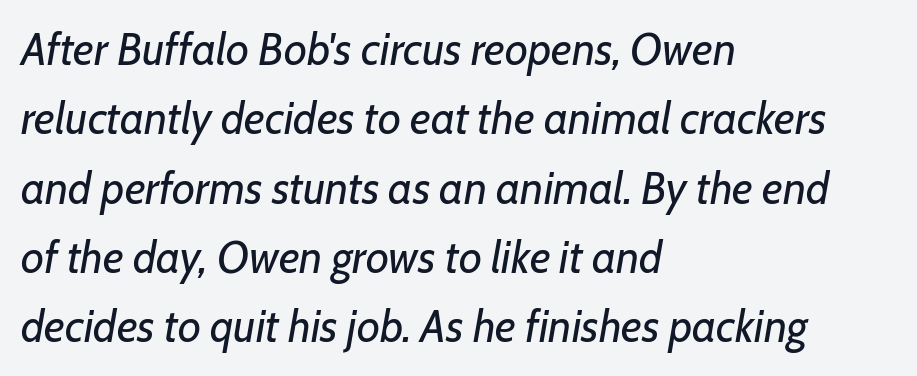
Weight: in the light-to-regular range. Each row of text sits above clean, open space. Is the type slanted? Yes — the strokes lean at a clear angle. Does the copy run flush right? No — it runs flush left. You could call the tracking neutral — neither tight nor loose.
